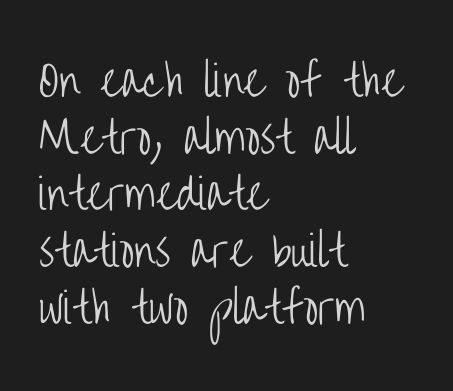
The image shows 42 px light, condensed sans-serif type, upright; set left-aligned, normal line spacing (1.35x), normal letter spacing, not underlined; low stroke contrast and a large x-height.
